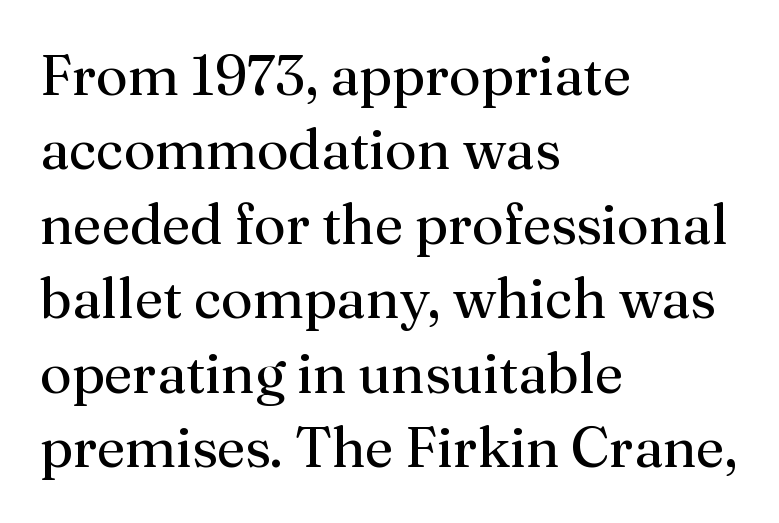
The weight tops out at a normal text grade. Each letter keeps its own natural width here, so spacing adapts to shape. Quick note: not italic, upright. Descenders are the only things crossing below the line. The lines are quadded left. Here the glyphs are tracked normally, forming tight word shapes.
